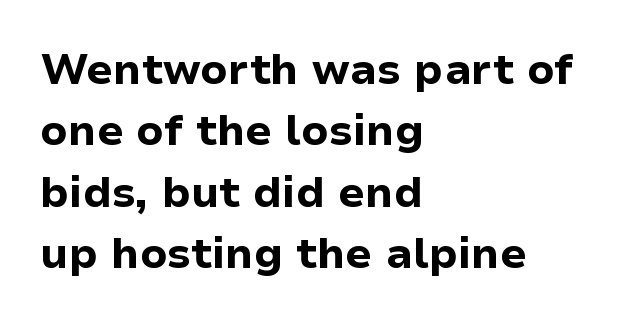
You can tell from the bare stems that sans-serif type was used. Descenders are the only things crossing below the line. A student would call this left alignment; a typographer would say flush left, rag right. Think of a printed novel: that variable character pitch is what you see here. Designer's note — italics off, roman on. Line spacing here is normal.
